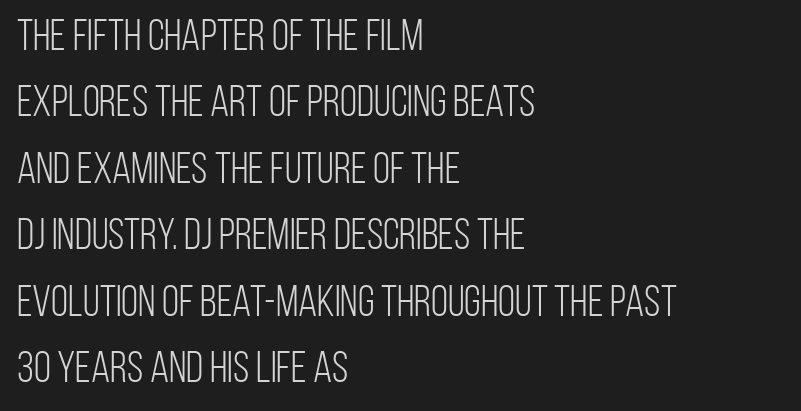
The image shows 44 px light, condensed sans-serif type, upright; set left-aligned, normal line spacing (1.51x), normal letter spacing, not underlined; low stroke contrast and a large x-height.
